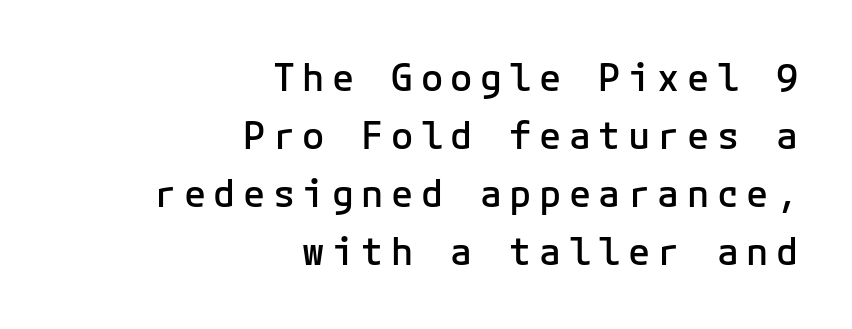
{"serif": "no", "italic": "no", "bold": "semi", "weight": "semibold", "width": "normal", "stroke_contrast": "low", "x_height": "medium", "monospaced": "yes", "underline": "no", "align": "right", "line_spacing": "normal", "line_spacing_ratio": 1.57, "letter_spacing": "wide", "letter_spacing_em": 0.2, "glyph_px": 37}
